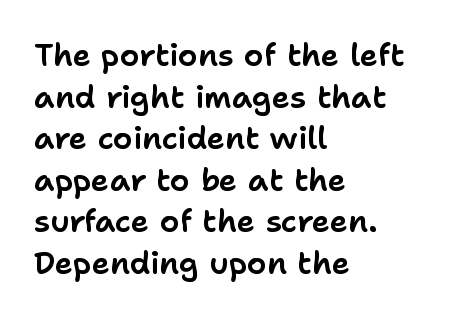
The image shows 31 px sans-serif type, upright; set left-aligned, normal line spacing (1.34x), normal letter spacing, not underlined; low stroke contrast and a medium x-height.
